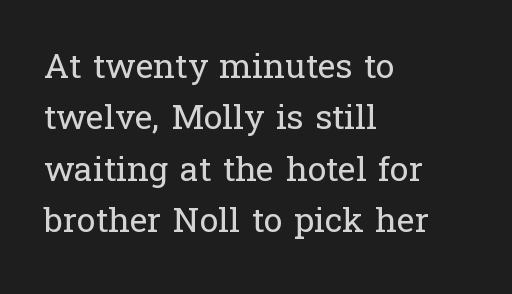
Q: Is the text bold? A: No.
Q: Is the text italic (slanted)? A: No, it is upright.
Q: Is the typeface a serif or a sans-serif typeface? A: Serif.
Q: Is the text underlined? A: No.
Q: How is the paragraph aligned? A: Left-aligned.
Q: Is the spacing between letters normal or unusually wide? A: Normal.
Q: Is the spacing between lines tight, normal or loose? A: Normal.
Q: Width (condensed, normal, or wide)? A: Normal.
Q: Stroke contrast? A: Low.
Q: x-height? A: Medium.
Q: Monospaced? A: No.
